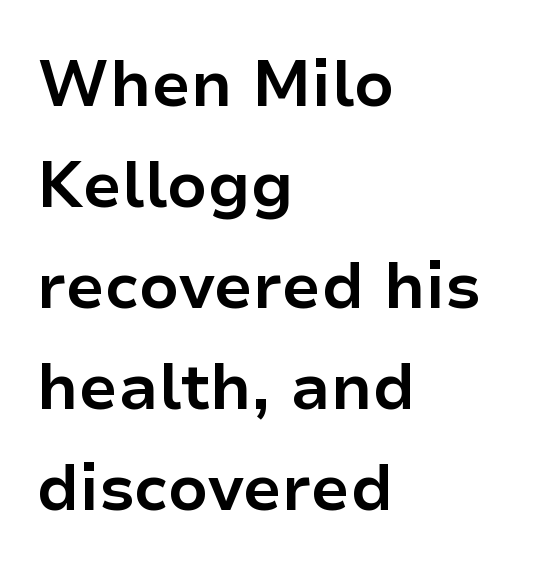
{"serif": "no", "italic": "no", "bold": "yes", "weight": "bold", "width": "normal", "stroke_contrast": "low", "x_height": "medium", "monospaced": "no", "underline": "no", "align": "left", "line_spacing": "normal", "line_spacing_ratio": 1.58, "letter_spacing": "normal", "letter_spacing_em": 0.0, "glyph_px": 64}
